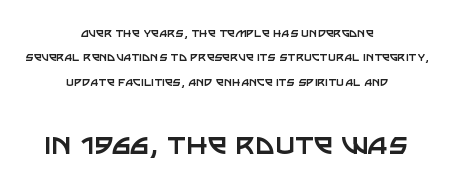
Q: Is the text bold? A: No.
Q: Is the text italic (slanted)? A: No, it is upright.
Q: Is the typeface a serif or a sans-serif typeface? A: Sans-serif.
Q: Is the text underlined? A: No.
Q: How is the paragraph aligned? A: Centered.
Q: Is the spacing between letters normal or unusually wide? A: Normal.
Q: Which block of text is set in a larger size, the first (top) or the second (bottom)? A: The second (bottom) one.
Q: Width (condensed, normal, or wide)? A: Normal.
Q: Stroke contrast? A: Low.
Q: x-height? A: Large.
Q: Monospaced? A: No.
